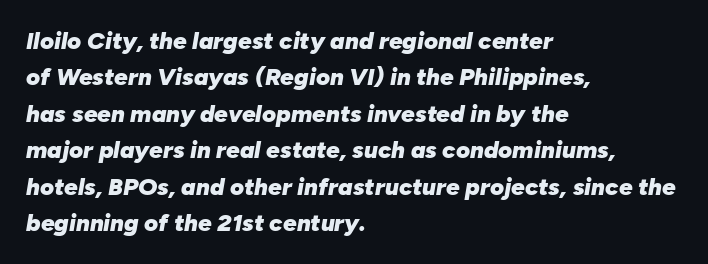
Reading down the block, your eye returns to a fixed left position each line. Regarding leading, the lines here are spaced in the standard way. Characters are canted at an angle relative to the baseline's perpendicular. Weight check: bold — yes, fully.
